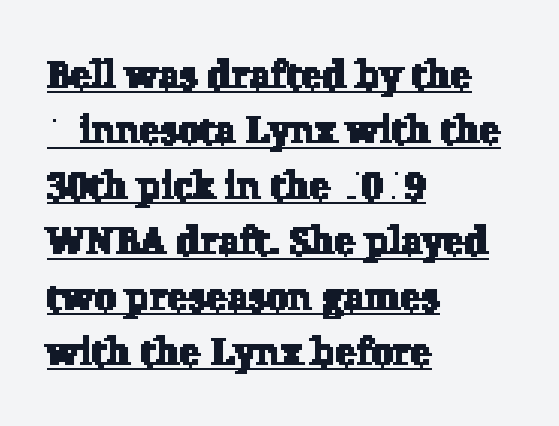
Q: Is the typeface a serif or a sans-serif typeface? A: Serif.
Q: Is the text underlined? A: Yes.
Q: How is the paragraph aligned? A: Left-aligned.
Q: Is the spacing between letters normal or unusually wide? A: Normal.
Q: Is the spacing between lines tight, normal or loose? A: Normal.
Q: Width (condensed, normal, or wide)? A: Normal.
Q: Stroke contrast? A: Low.
Q: x-height? A: Medium.
Q: Monospaced? A: No.
